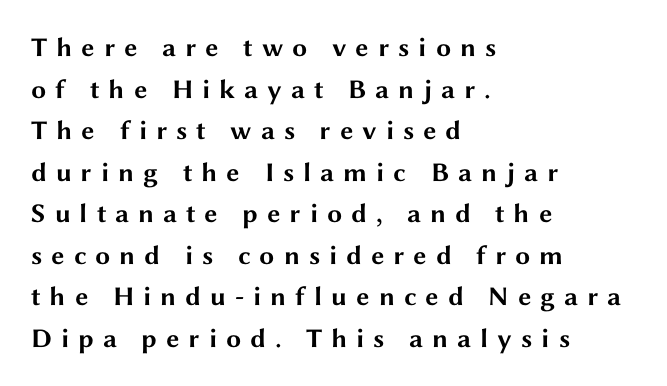
Notice how the stems are strictly vertical — no italics here. Does the weight exceed regular? Yes, all the way to bold. The typesetter chose a ragged-right arrangement here. Honestly, there is no underline to notice here at all. Short note: letters widely spaced.
